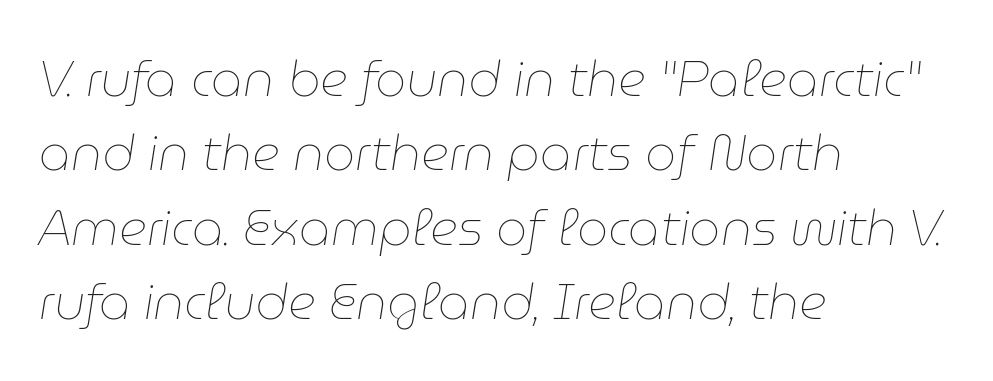
You can tell it's italic because the verticals aren't actually vertical. The typeface has the unassuming heft of standard copy or less. Bare-footed words on every line. Notice how the passage keeps a crisp vertical edge on the left only.
